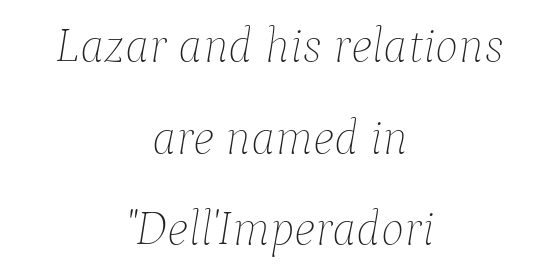
Do the characters align in a grid? No, the font is proportional. The characters are drawn with everyday or finer stroke widths. Beneath every word, the page is bare. Horizontally, the lines are justified to the midpoint only. The letterforms sit shoulder to shoulder at normal distance. This is oblique type, the kind used for emphasis or titles.
